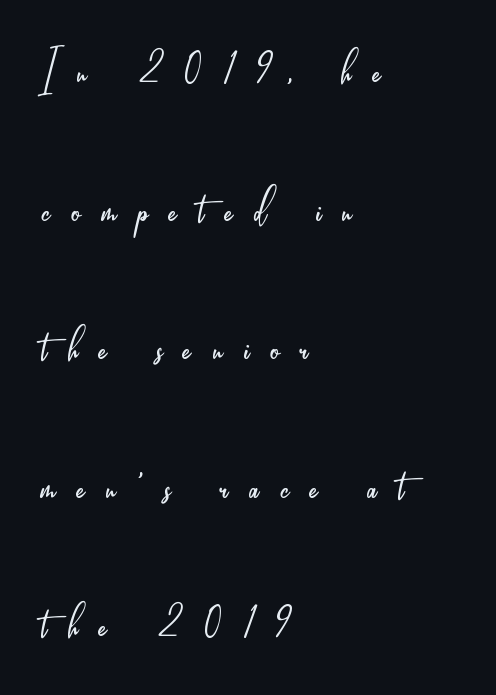
The image shows 57 px light, condensed sans-serif type; set left-aligned, loose line spacing (2.43x), unusually wide letter spacing (+0.37 em), not underlined; low stroke contrast and a small x-height.
